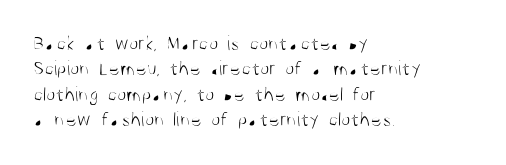
{"italic": "no", "bold": "no", "underline": "no", "align": "left", "line_spacing_ratio": 1.21, "letter_spacing": "normal", "letter_spacing_em": 0.0, "glyph_px": 21}
